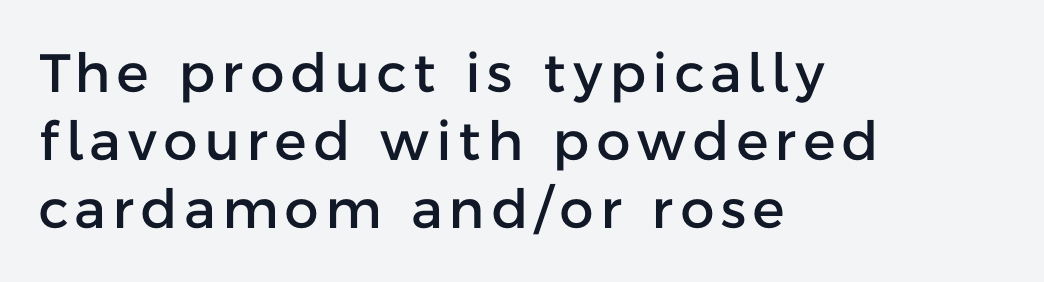
Q: Is the text italic (slanted)? A: No, it is upright.
Q: Is the typeface a serif or a sans-serif typeface? A: Sans-serif.
Q: Is the text underlined? A: No.
Q: How is the paragraph aligned? A: Left-aligned.
Q: Is the spacing between lines tight, normal or loose? A: Normal.
Q: Width (condensed, normal, or wide)? A: Normal.
Q: Stroke contrast? A: Low.
Q: x-height? A: Medium.
Q: Monospaced? A: No.
